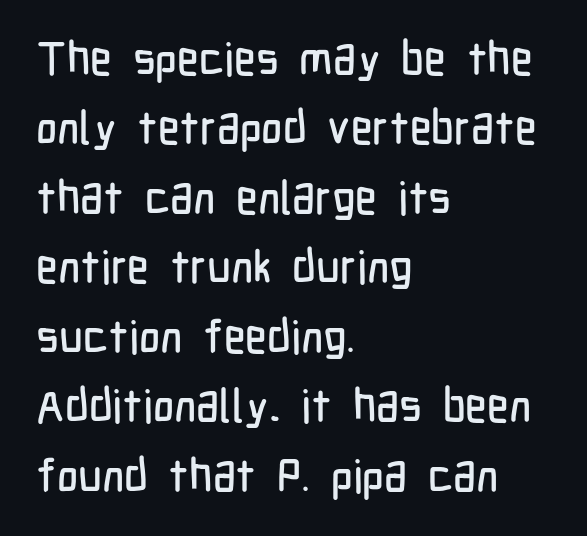
The image shows 46 px condensed sans-serif type, upright; set left-aligned, normal line spacing (1.51x), normal letter spacing, not underlined; low stroke contrast and a medium x-height.
